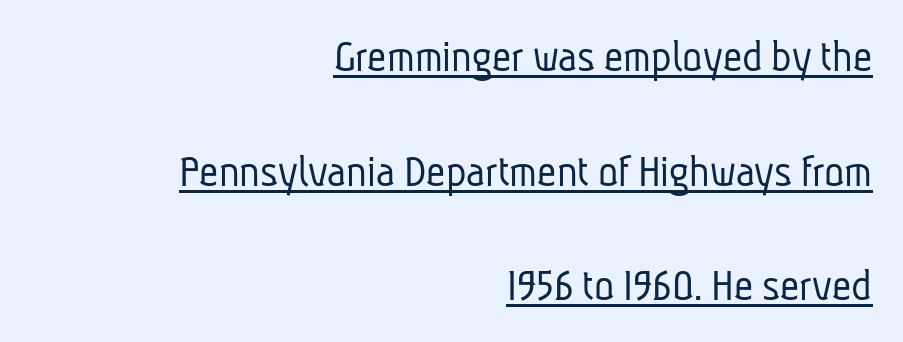
Q: Is the text bold? A: No.
Q: Is the typeface a serif or a sans-serif typeface? A: Sans-serif.
Q: Is the text underlined? A: Yes.
Q: How is the paragraph aligned? A: Right-aligned.
Q: Is the spacing between letters normal or unusually wide? A: Normal.
Q: Is the spacing between lines tight, normal or loose? A: Loose.
Q: Width (condensed, normal, or wide)? A: Condensed.
Q: Stroke contrast? A: Low.
Q: x-height? A: Medium.
Q: Monospaced? A: No.
